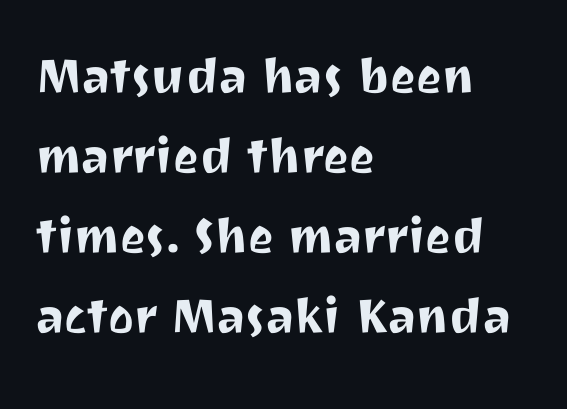
The image shows 61 px sans-serif type, upright; set left-aligned, normal line spacing (1.31x), normal letter spacing, not underlined; medium stroke contrast and a medium x-height.
